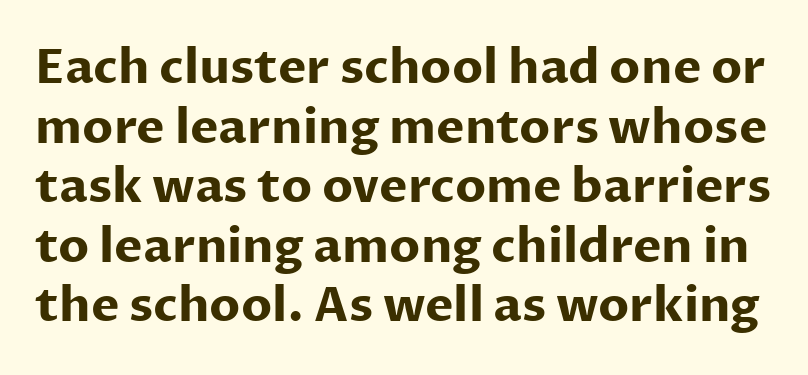
{"serif": "no", "italic": "no", "bold": "yes", "weight": "bold", "width": "normal", "stroke_contrast": "low", "x_height": "medium", "monospaced": "no", "underline": "no", "line_spacing_ratio": 1.24, "letter_spacing": "normal", "letter_spacing_em": 0.0, "glyph_px": 48}
